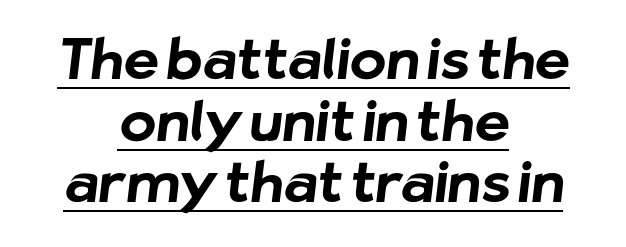
How would I describe the line gaps? Narrow and economical. Each letter keeps its own natural width here, so spacing adapts to shape. Emphasis is given by a line drawn under the lettering. Alignment: centered. Look at the bottom of the vertical strokes: they stop flat, with no serifs. Nothing unusual about the tracking: characters are spaced as the font intends.
